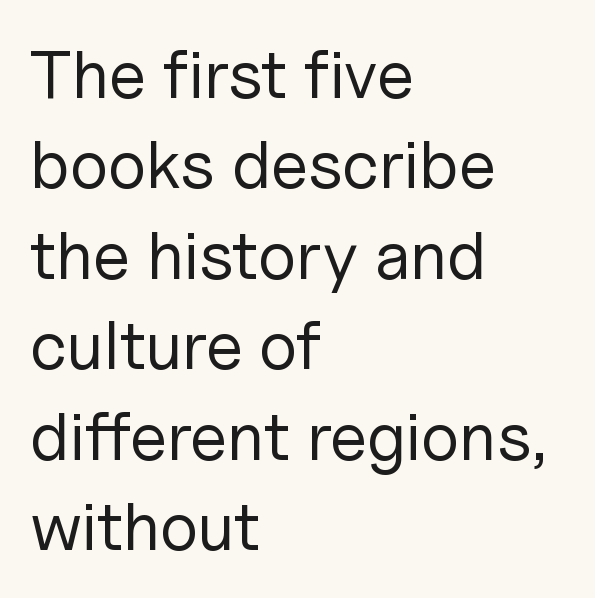
{"serif": "no", "italic": "no", "bold": "no", "weight": "regular", "width": "normal", "stroke_contrast": "low", "x_height": "medium", "monospaced": "no", "underline": "no", "align": "left", "line_spacing": "normal", "line_spacing_ratio": 1.33, "letter_spacing": "normal", "letter_spacing_em": 0.0, "glyph_px": 68}
